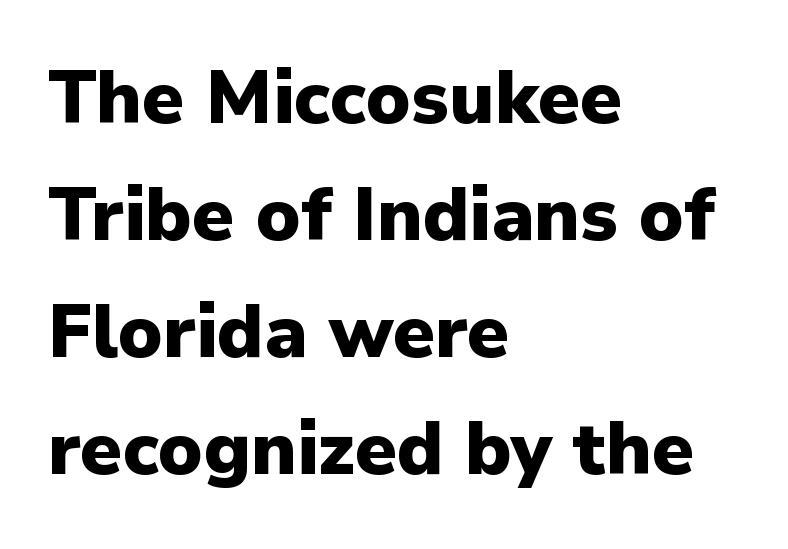
If you measured baseline to baseline, you'd find a middling distance. The glyphs have the mass of a bold cut. Letterform terminals end flat and unadorned throughout the passage. The rendering anchors every line to the left-hand side.
